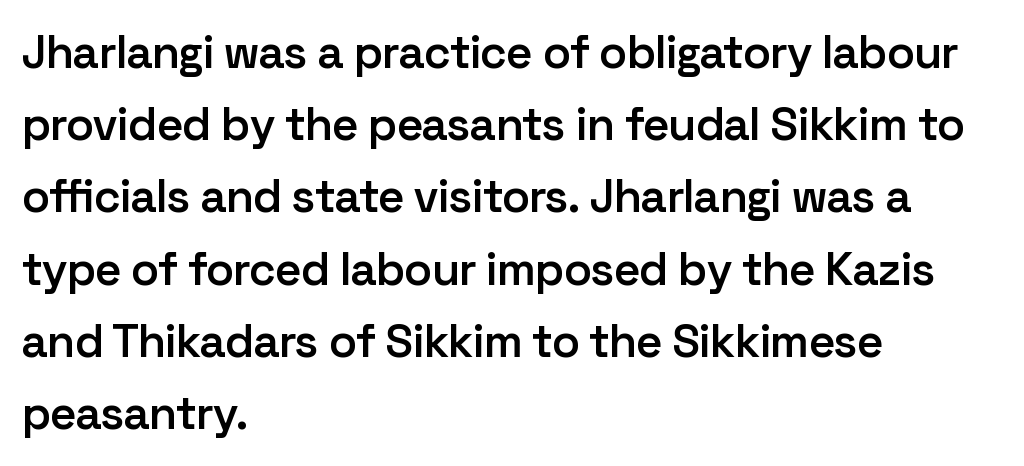
The image shows 46 px semibold sans-serif type, upright; set left-aligned, normal line spacing (1.57x), normal letter spacing, not underlined; low stroke contrast and a medium x-height.
